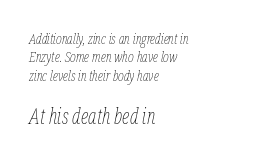
Unmarked baselines from the first word to the last. The axis of the letterforms is tilted away from vertical. How are the letters spaced? Ordinarily, with no added tracking. The strokes are not fattened; the text isn't bold. Baseline-to-baseline distance is the conventional proportion of letter height. Teacher's note: observe the even left margin — that is flush-left alignment.
